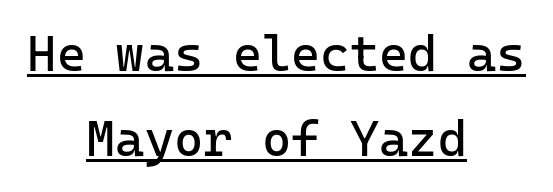
The image shows 50 px regular-weight sans-serif type, upright; set centered, normal line spacing (1.7x), normal letter spacing, underlined; low stroke contrast and a medium x-height.
